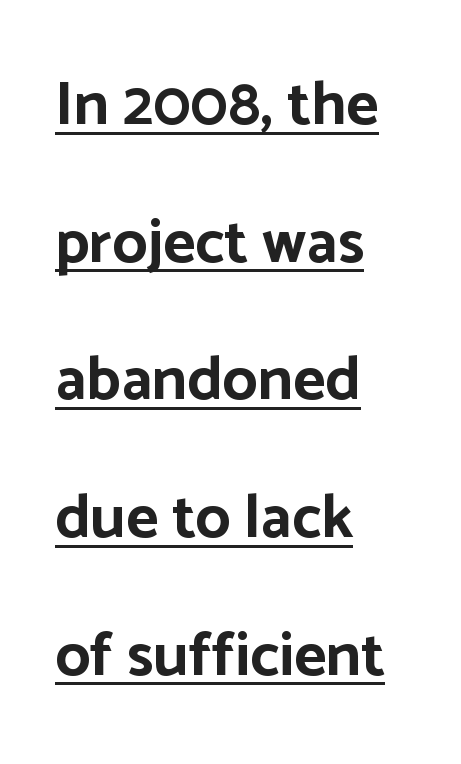
Q: Is the text bold? A: Yes.
Q: Is the text italic (slanted)? A: No, it is upright.
Q: Is the typeface a serif or a sans-serif typeface? A: Sans-serif.
Q: Is the text underlined? A: Yes.
Q: How is the paragraph aligned? A: Left-aligned.
Q: Is the spacing between letters normal or unusually wide? A: Normal.
Q: Is the spacing between lines tight, normal or loose? A: Loose.
Q: Width (condensed, normal, or wide)? A: Normal.
Q: Stroke contrast? A: Low.
Q: x-height? A: Medium.
Q: Monospaced? A: No.
